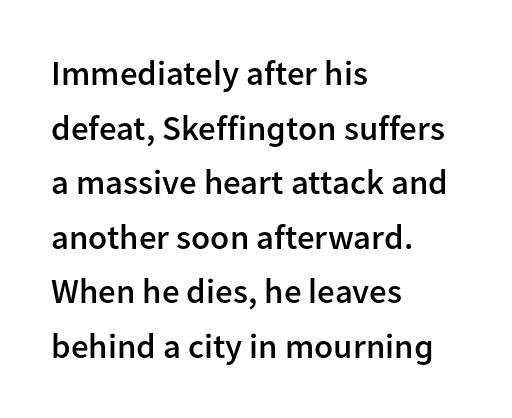
The image shows 35 px semibold sans-serif type, upright; set left-aligned, normal line spacing (1.56x), normal letter spacing, not underlined; low stroke contrast and a medium x-height.
